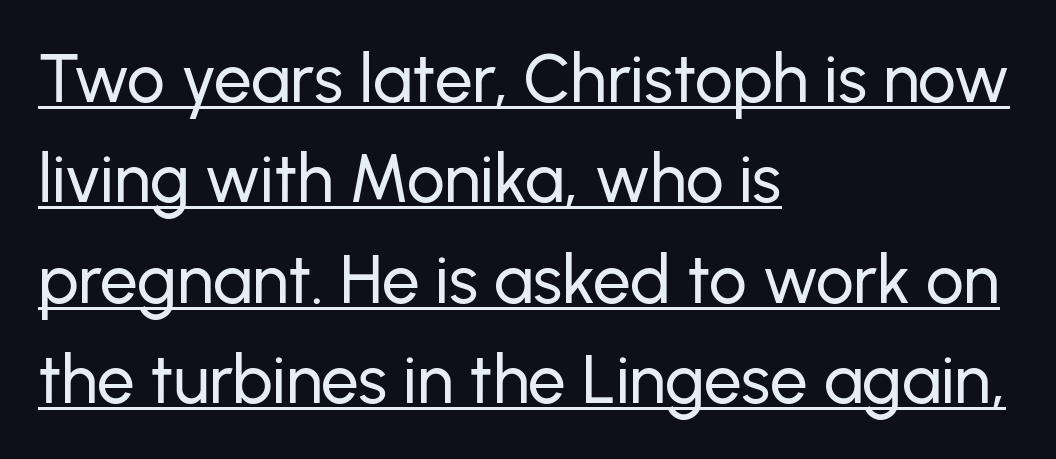
The image shows 67 px sans-serif type, upright; set left-aligned, normal line spacing (1.5x), normal letter spacing, underlined; low stroke contrast and a medium x-height.
